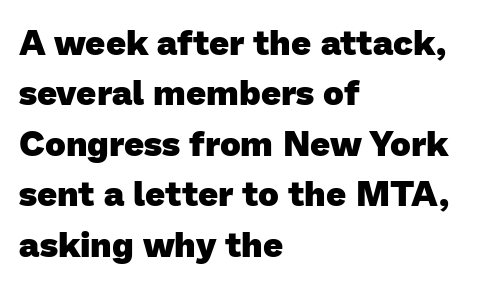
Q: Is the text bold? A: Yes.
Q: Is the typeface a serif or a sans-serif typeface? A: Sans-serif.
Q: Is the text underlined? A: No.
Q: How is the paragraph aligned? A: Left-aligned.
Q: Is the spacing between letters normal or unusually wide? A: Normal.
Q: Is the spacing between lines tight, normal or loose? A: Normal.
Q: Width (condensed, normal, or wide)? A: Normal.
Q: Stroke contrast? A: Low.
Q: x-height? A: Medium.
Q: Monospaced? A: No.
